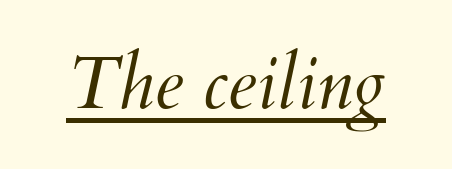
Q: Is the text bold? A: No.
Q: Is the text italic (slanted)? A: Yes, it leans right by about 12 degrees.
Q: Is the text underlined? A: Yes.
Q: Is the spacing between letters normal or unusually wide? A: Normal.
Q: Width (condensed, normal, or wide)? A: Normal.
Q: Stroke contrast? A: Medium.
Q: x-height? A: Small.
Q: Monospaced? A: No.
